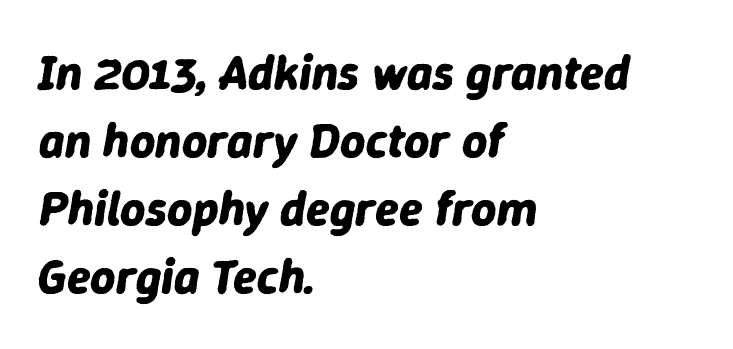
{"italic": "yes", "lean": "right", "slant_degrees": 9, "bold": "yes", "weight": "bold", "width": "normal", "stroke_contrast": "low", "x_height": "medium", "monospaced": "no", "underline": "no", "align": "left", "line_spacing": "normal", "line_spacing_ratio": 1.39, "letter_spacing": "normal", "letter_spacing_em": 0.0, "glyph_px": 49}
